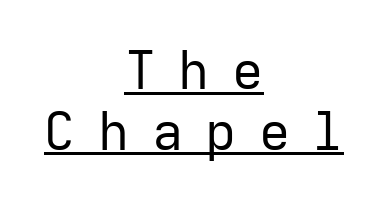
Q: Is the text bold? A: No.
Q: Is the text italic (slanted)? A: No, it is upright.
Q: Is the typeface a serif or a sans-serif typeface? A: Sans-serif.
Q: Is the text underlined? A: Yes.
Q: How is the paragraph aligned? A: Centered.
Q: Is the spacing between letters normal or unusually wide? A: Unusually wide.
Q: Width (condensed, normal, or wide)? A: Normal.
Q: Stroke contrast? A: Low.
Q: x-height? A: Medium.
Q: Monospaced? A: Yes.
